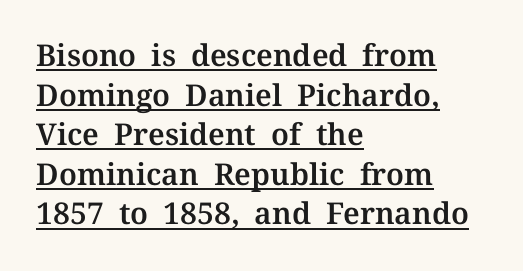
Q: Is the text italic (slanted)? A: No, it is upright.
Q: Is the typeface a serif or a sans-serif typeface? A: Serif.
Q: Is the text underlined? A: Yes.
Q: How is the paragraph aligned? A: Left-aligned.
Q: Is the spacing between letters normal or unusually wide? A: Normal.
Q: Is the spacing between lines tight, normal or loose? A: Normal.
Q: Width (condensed, normal, or wide)? A: Normal.
Q: Stroke contrast? A: Medium.
Q: x-height? A: Medium.
Q: Monospaced? A: No.
